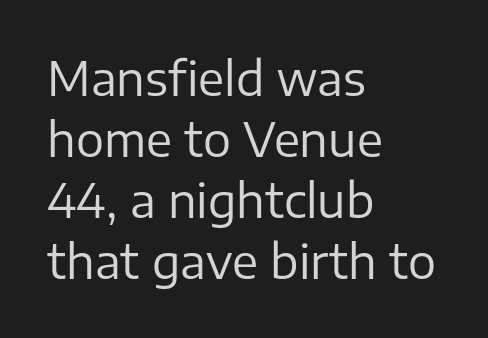
{"serif": "no", "italic": "no", "bold": "no", "weight": "regular", "width": "normal", "stroke_contrast": "low", "x_height": "medium", "monospaced": "no", "underline": "no", "align": "left", "line_spacing": "normal", "line_spacing_ratio": 1.3, "letter_spacing": "normal", "letter_spacing_em": 0.0, "glyph_px": 47}
